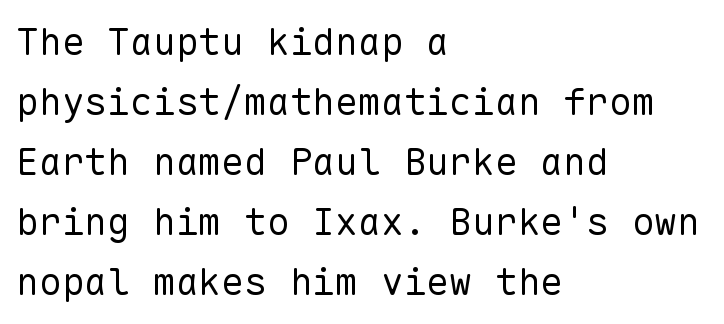
Stroke terminals: plain, sans-serif. Each word holds together tightly as a unit, with standard inter-letter gaps. Words float on clear page, feet unadorned. A typesetter would call this monospace, since all characters share one set width. No chunkiness to these letters — they're not bold. Whoever set this chose a conventional vertical rhythm.
